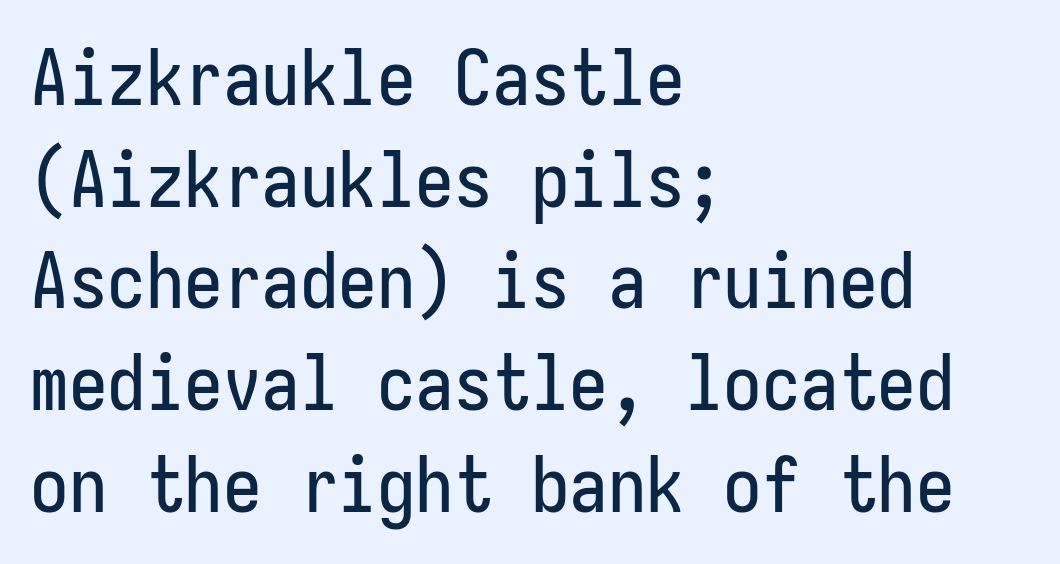
Note: no serifs on the glyphs. Does the leading feel generous? No, just average. Letters rest on an invisible, unmarked baseline. The face used here is rendered with its standard letterfit.
